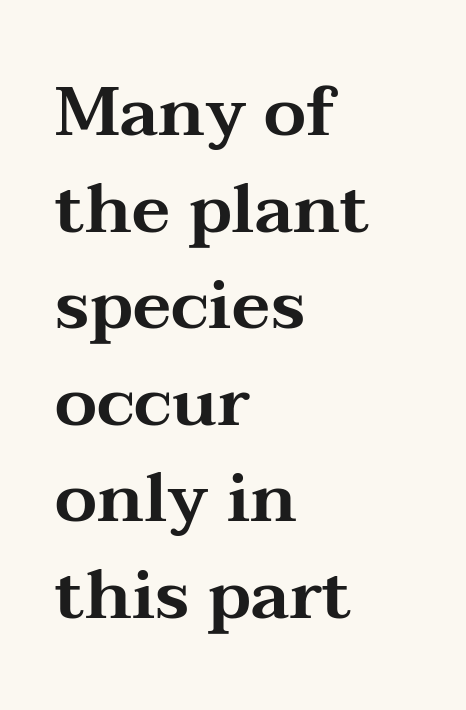
Is the letter spacing exaggerated? No — it looks like the ordinary default. I'd call this a serif setting — the letters wear small feet. Line spacing here is normal. Posture: upright roman. Anything drawn beneath the words? Only blank space.
